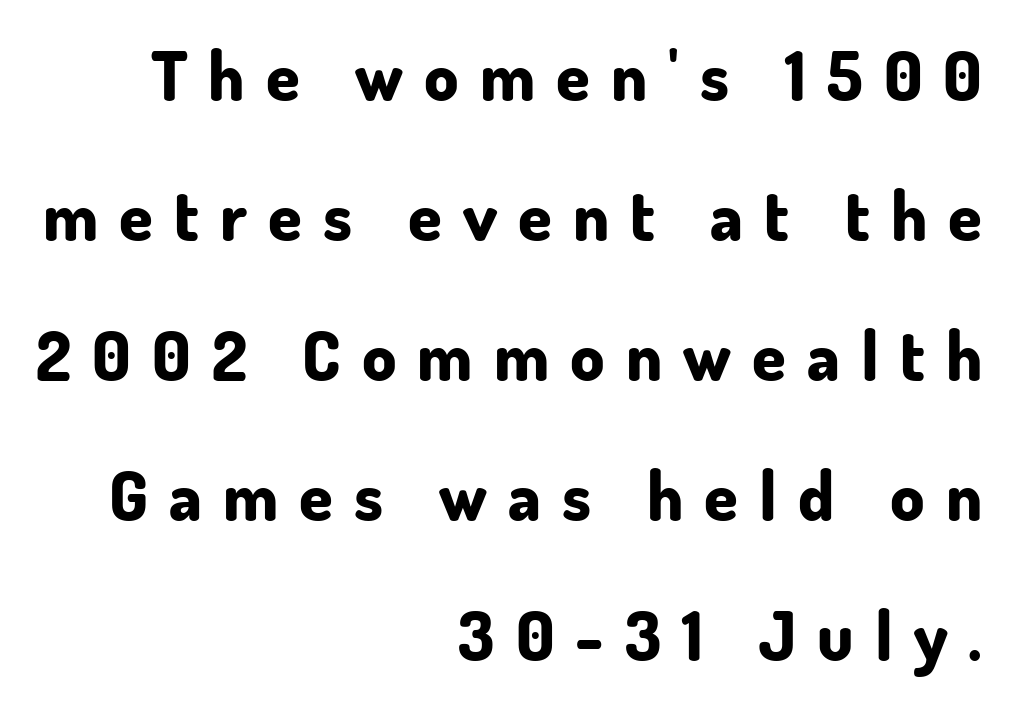
Q: Is the text bold? A: Yes.
Q: Is the text italic (slanted)? A: No, it is upright.
Q: Is the typeface a serif or a sans-serif typeface? A: Sans-serif.
Q: Is the text underlined? A: No.
Q: How is the paragraph aligned? A: Right-aligned.
Q: Is the spacing between letters normal or unusually wide? A: Unusually wide.
Q: Is the spacing between lines tight, normal or loose? A: Loose.
Q: Width (condensed, normal, or wide)? A: Normal.
Q: Stroke contrast? A: Low.
Q: x-height? A: Small.
Q: Monospaced? A: No.
